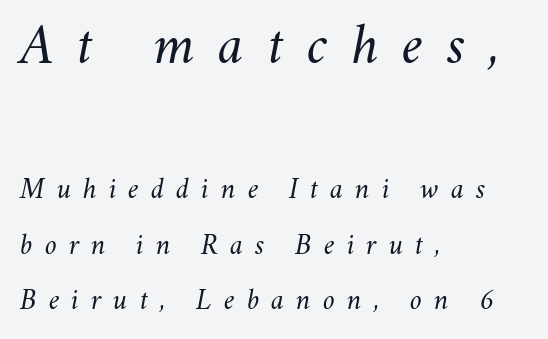
{"italic": "yes", "lean": "right", "slant_degrees": 11, "bold": "no", "weight": "light", "width": "normal", "stroke_contrast": "medium", "x_height": "small", "monospaced": "no", "underline": "no", "align": "left", "line_spacing_ratio": 1.85, "letter_spacing": "wide", "letter_spacing_em": 0.4, "larger_block": "first", "size_ratio": 1.97, "glyph_px": 59}
